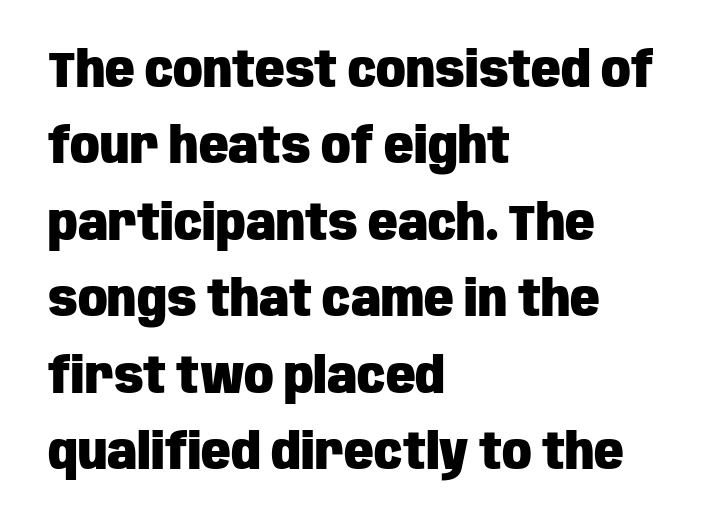
The image shows 49 px heavy, condensed sans-serif type, upright; set left-aligned, normal line spacing (1.56x), normal letter spacing, not underlined; low stroke contrast and a large x-height.
